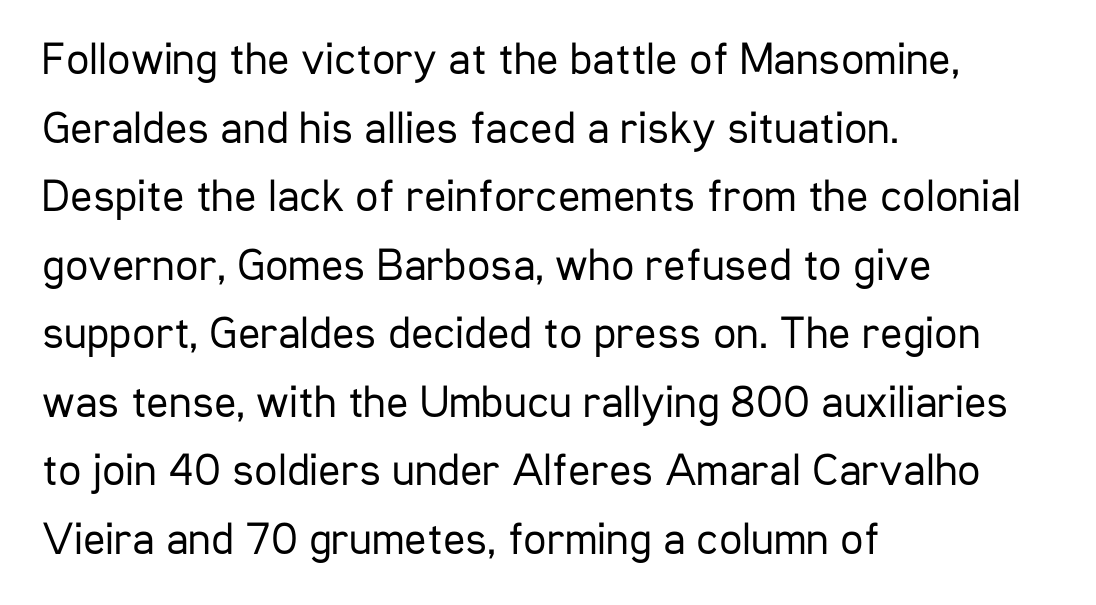
{"serif": "no", "italic": "no", "bold": "no", "weight": "regular", "width": "condensed", "stroke_contrast": "low", "x_height": "medium", "monospaced": "no", "underline": "no", "align": "left", "line_spacing": "normal", "line_spacing_ratio": 1.49, "letter_spacing": "normal", "letter_spacing_em": 0.0, "glyph_px": 46}
